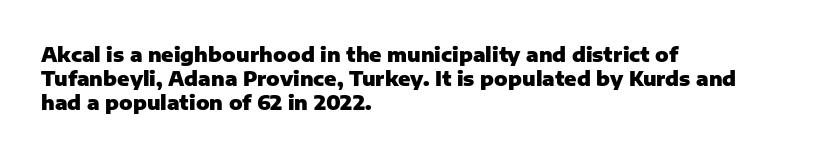
The image shows 20 px bold type, upright; set left-aligned, line spacing 1.2x, normal letter spacing, not underlined.
